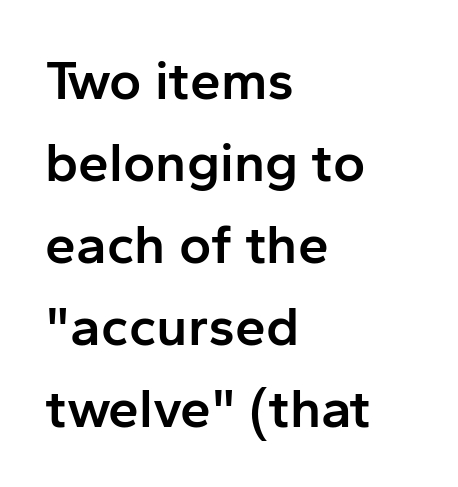
A typesetter would call this leading conventional body-copy spacing. As a designer I'd log this as weight 600, semibold. A typesetter would call this zero additional tracking. Where is the straight margin? On the left. Posture: vertical.
